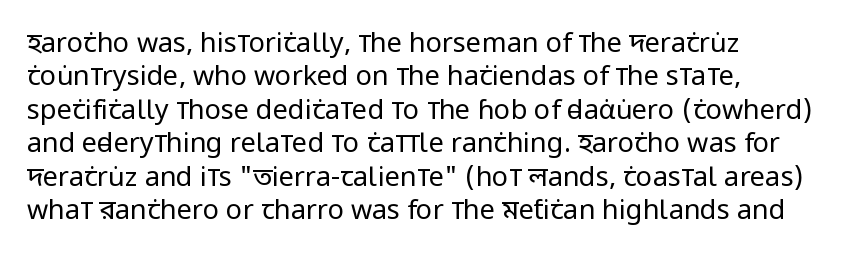
The image shows 27 px text type, upright; set left-aligned, line spacing 1.24x, normal letter spacing, not underlined.
